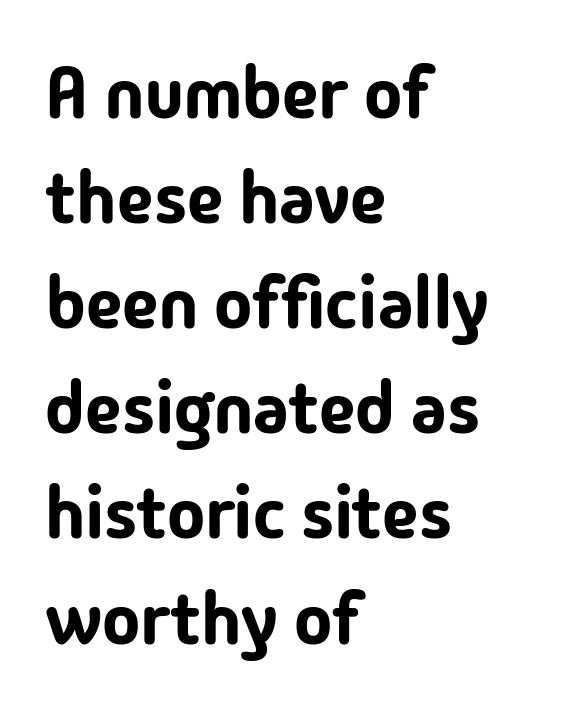
The image shows 72 px sans-serif type, upright; set left-aligned, normal line spacing (1.46x), normal letter spacing, not underlined; low stroke contrast and a medium x-height.
